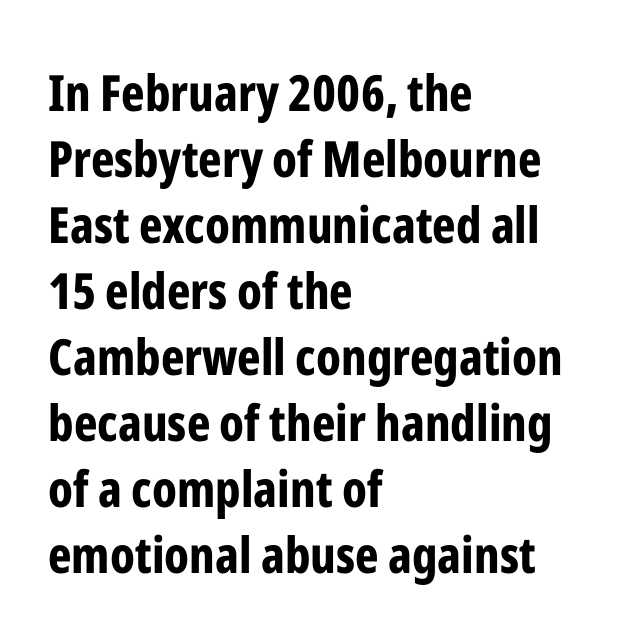
{"serif": "no", "italic": "no", "bold": "yes", "weight": "bold", "width": "condensed", "stroke_contrast": "low", "x_height": "medium", "monospaced": "no", "underline": "no", "align": "left", "line_spacing": "normal", "line_spacing_ratio": 1.32, "letter_spacing": "normal", "letter_spacing_em": 0.0, "glyph_px": 50}
